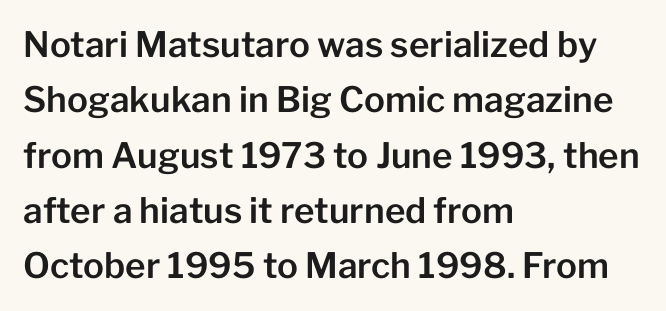
The image shows 35 px sans-serif type, upright; set left-aligned, normal line spacing (1.58x), normal letter spacing, not underlined; low stroke contrast and a medium x-height.
